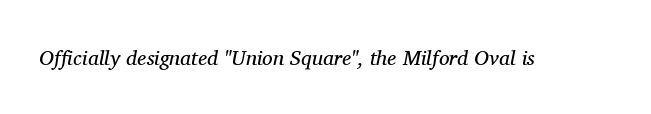
The image shows 21 px text type, italic (leaning right); set normal letter spacing, not underlined.
